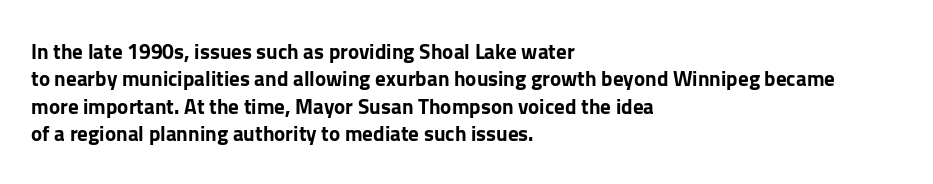
{"italic": "no", "bold": "yes", "underline": "no", "align": "left", "line_spacing": "normal", "line_spacing_ratio": 1.3, "letter_spacing": "normal", "letter_spacing_em": 0.0, "glyph_px": 21}
